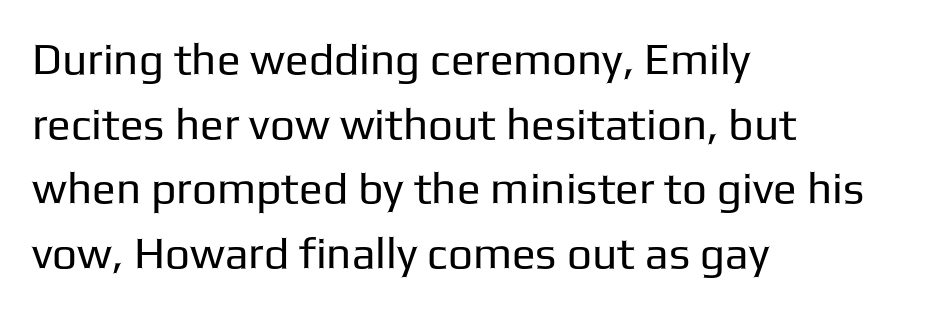
The image shows 44 px regular-weight sans-serif type, upright; set left-aligned, normal line spacing (1.47x), normal letter spacing, not underlined; low stroke contrast and a medium x-height.
